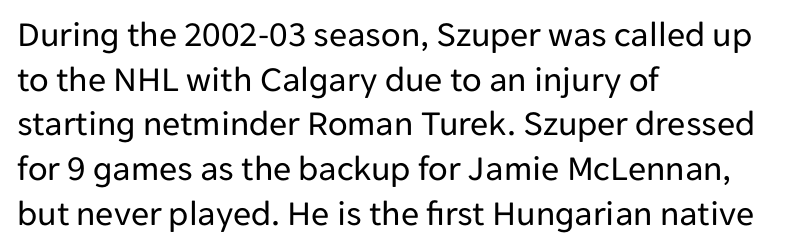
The image shows 36 px regular-weight sans-serif type, upright; set left-aligned, line spacing 1.24x, normal letter spacing, not underlined; low stroke contrast and a medium x-height.
